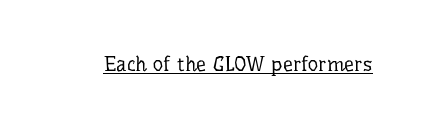
The image shows 20 px text type, upright; set normal letter spacing, underlined.
